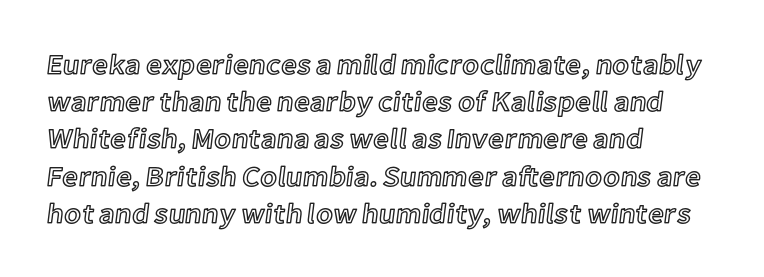
Q: Is the text italic (slanted)? A: Yes.
Q: Is the text underlined? A: No.
Q: How is the paragraph aligned? A: Left-aligned.
Q: Is the spacing between letters normal or unusually wide? A: Normal.
Q: Is the spacing between lines tight, normal or loose? A: Normal.
Q: Width (condensed, normal, or wide)? A: Normal.
Q: x-height? A: Medium.
Q: Monospaced? A: No.
